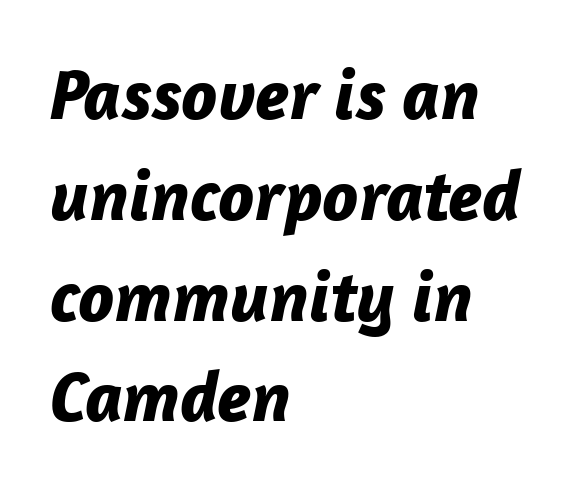
Interline gaps are of average width in this sample. Where is the straight margin? On the left. Designer's note — italics engaged. Is the letter spacing exaggerated? No — it looks like the ordinary default.
